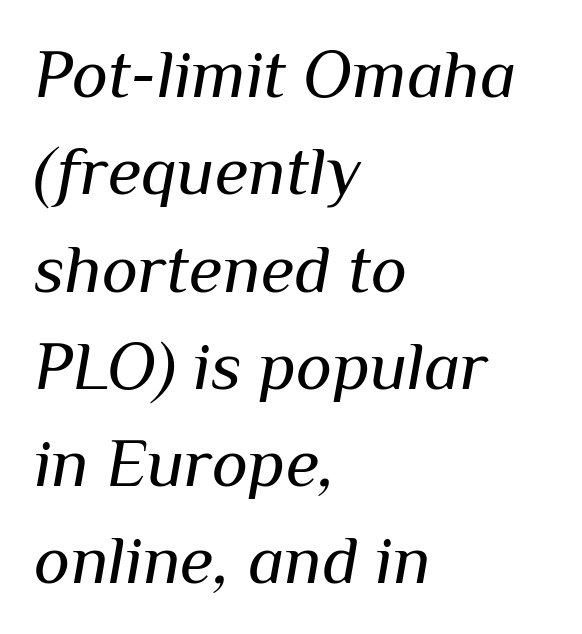
Q: Is the text bold? A: No.
Q: Is the text italic (slanted)? A: Yes, it leans right by about 10 degrees.
Q: Is the text underlined? A: No.
Q: How is the paragraph aligned? A: Left-aligned.
Q: Is the spacing between letters normal or unusually wide? A: Normal.
Q: Is the spacing between lines tight, normal or loose? A: Normal.
Q: Width (condensed, normal, or wide)? A: Normal.
Q: Stroke contrast? A: Medium.
Q: x-height? A: Medium.
Q: Monospaced? A: No.
